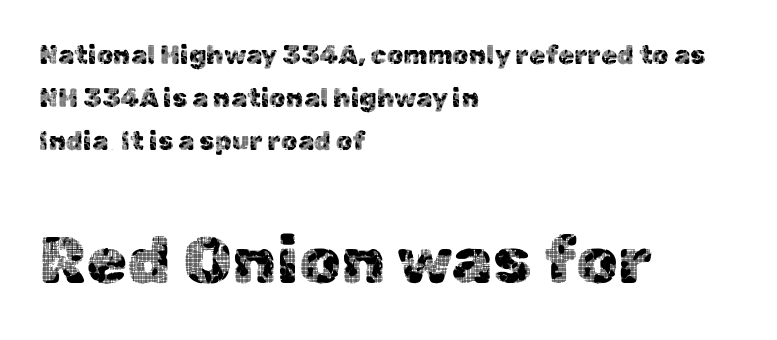
The specimen omits any rule beneath the text block's lines. Line spacing here is normal. This rendering uses left alignment, leaving the right contour irregular. It's the straight-up-and-down kind of type. You could not count columns in this text — the font is proportionally spaced. In this sample the second text group is rendered at the bigger scale.
